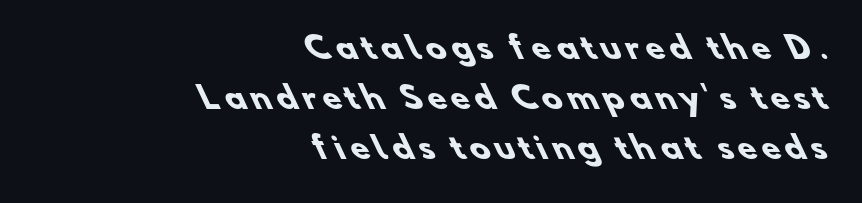
{"serif": "no", "bold": "yes", "weight": "heavy", "width": "normal", "stroke_contrast": "low", "x_height": "small", "monospaced": "no", "underline": "no", "align": "right", "line_spacing": "normal", "line_spacing_ratio": 1.67, "glyph_px": 30}
